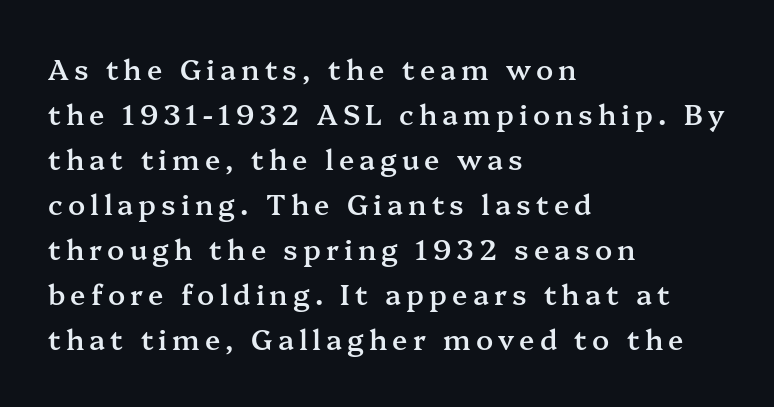
{"serif": "yes", "italic": "no", "bold": "semi", "weight": "semibold", "width": "normal", "stroke_contrast": "medium", "x_height": "medium", "monospaced": "no", "underline": "no", "align": "left", "line_spacing": "normal", "line_spacing_ratio": 1.61, "glyph_px": 28}
